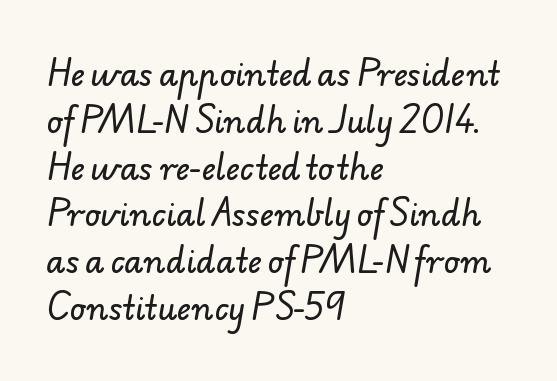
The image shows 31 px sans-serif type; set left-aligned, normal line spacing (1.51x), normal letter spacing, not underlined; low stroke contrast and a small x-height.
